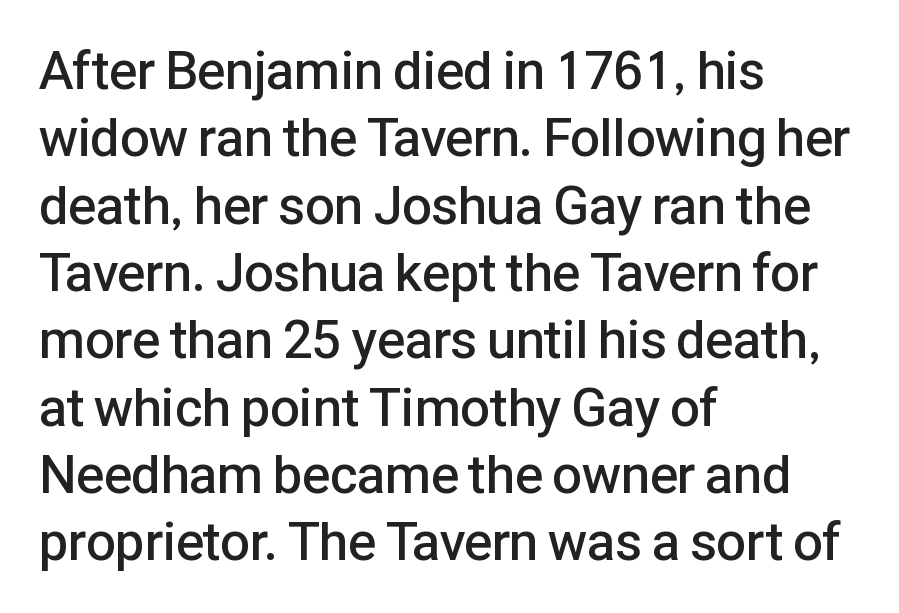
Q: Is the text bold? A: Semi-bold.
Q: Is the text italic (slanted)? A: No, it is upright.
Q: Is the typeface a serif or a sans-serif typeface? A: Sans-serif.
Q: Is the text underlined? A: No.
Q: How is the paragraph aligned? A: Left-aligned.
Q: Is the spacing between letters normal or unusually wide? A: Normal.
Q: Is the spacing between lines tight, normal or loose? A: Normal.
Q: Width (condensed, normal, or wide)? A: Normal.
Q: Stroke contrast? A: Low.
Q: x-height? A: Medium.
Q: Monospaced? A: No.
